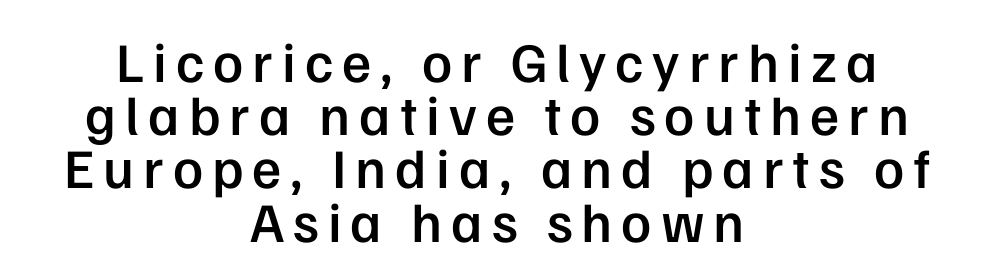
Q: Is the text bold? A: Semi-bold.
Q: Is the text italic (slanted)? A: No, it is upright.
Q: Is the typeface a serif or a sans-serif typeface? A: Sans-serif.
Q: Is the text underlined? A: No.
Q: How is the paragraph aligned? A: Centered.
Q: Is the spacing between lines tight, normal or loose? A: Tight.
Q: Width (condensed, normal, or wide)? A: Normal.
Q: Stroke contrast? A: Low.
Q: x-height? A: Medium.
Q: Monospaced? A: No.
